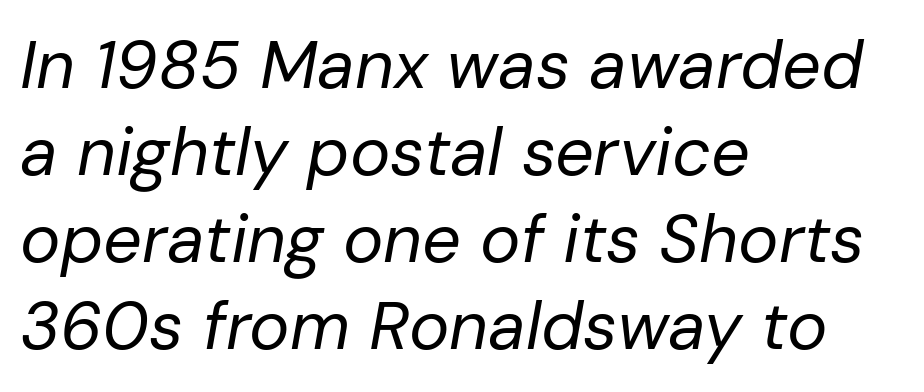
Proportional: the letters do not fall into vertical columns. Each new line begins a customary step beneath the previous one. Layout note: lines flush left. You can tell it's italic because the verticals aren't actually vertical.
